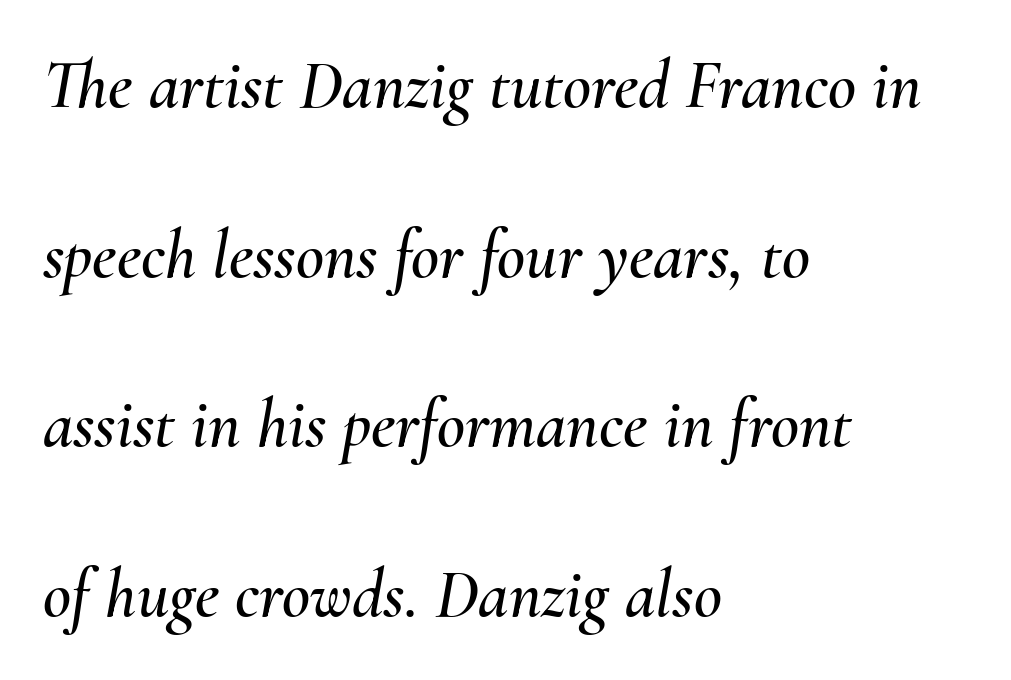
{"italic": "yes", "lean": "right", "slant_degrees": 10, "width": "normal", "stroke_contrast": "medium", "x_height": "small", "monospaced": "no", "underline": "no", "align": "left", "line_spacing": "loose", "line_spacing_ratio": 2.46, "letter_spacing": "normal", "letter_spacing_em": 0.0, "glyph_px": 69}
